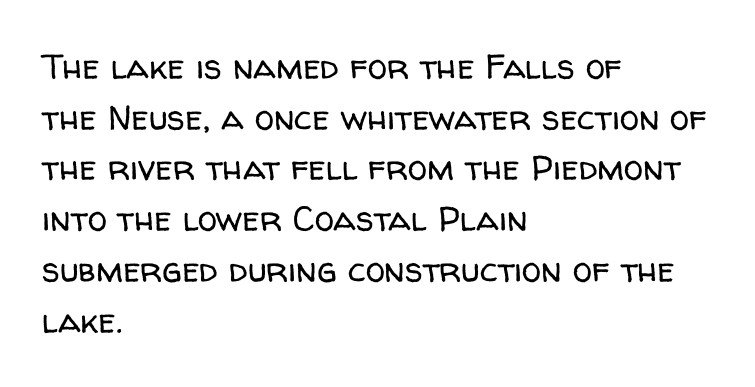
{"serif": "no", "italic": "no", "bold": "no", "weight": "regular", "width": "normal", "stroke_contrast": "low", "x_height": "medium", "monospaced": "no", "underline": "no", "align": "left", "line_spacing": "normal", "line_spacing_ratio": 1.45, "letter_spacing": "normal", "letter_spacing_em": 0.0, "glyph_px": 35}
